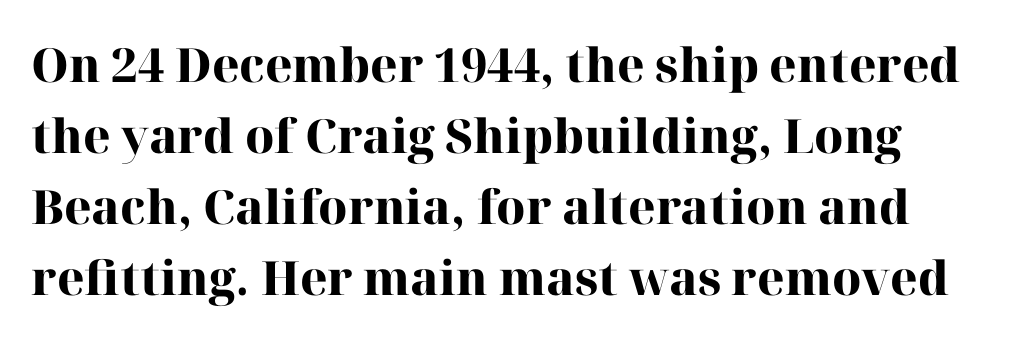
The image shows 47 px heavy serif type, upright; set normal line spacing (1.51x), normal letter spacing, not underlined; high stroke contrast and a medium x-height.
